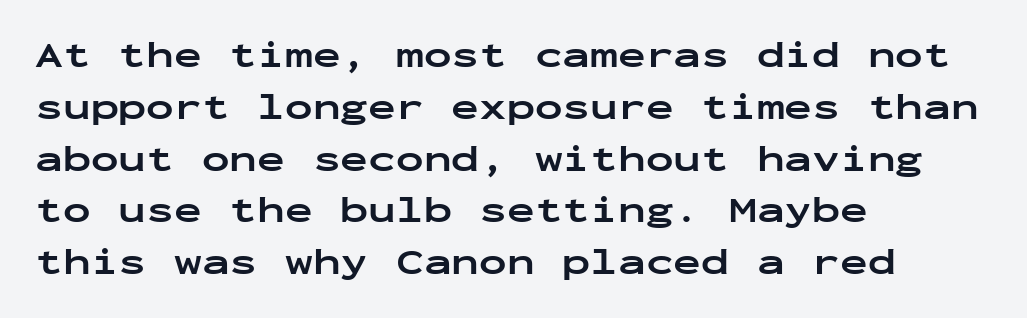
{"serif": "no", "italic": "no", "bold": "yes", "weight": "bold", "width": "wide", "stroke_contrast": "low", "x_height": "medium", "monospaced": "yes", "underline": "no", "align": "left", "line_spacing": "normal", "line_spacing_ratio": 1.4, "letter_spacing": "normal", "letter_spacing_em": 0.0, "glyph_px": 37}
